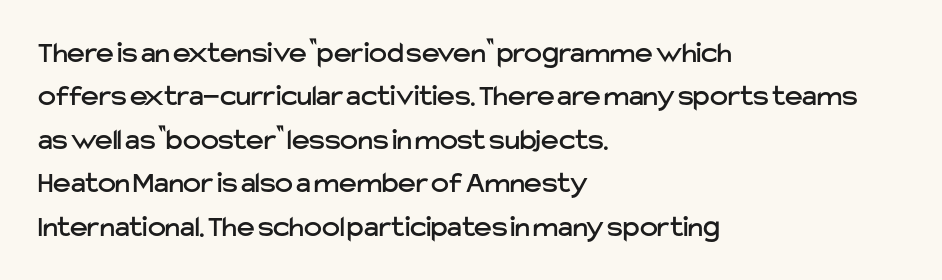
Q: Is the text italic (slanted)? A: No, it is upright.
Q: Is the typeface a serif or a sans-serif typeface? A: Sans-serif.
Q: Is the text underlined? A: No.
Q: How is the paragraph aligned? A: Left-aligned.
Q: Is the spacing between letters normal or unusually wide? A: Normal.
Q: Is the spacing between lines tight, normal or loose? A: Normal.
Q: Width (condensed, normal, or wide)? A: Normal.
Q: Stroke contrast? A: Low.
Q: x-height? A: Medium.
Q: Monospaced? A: No.
